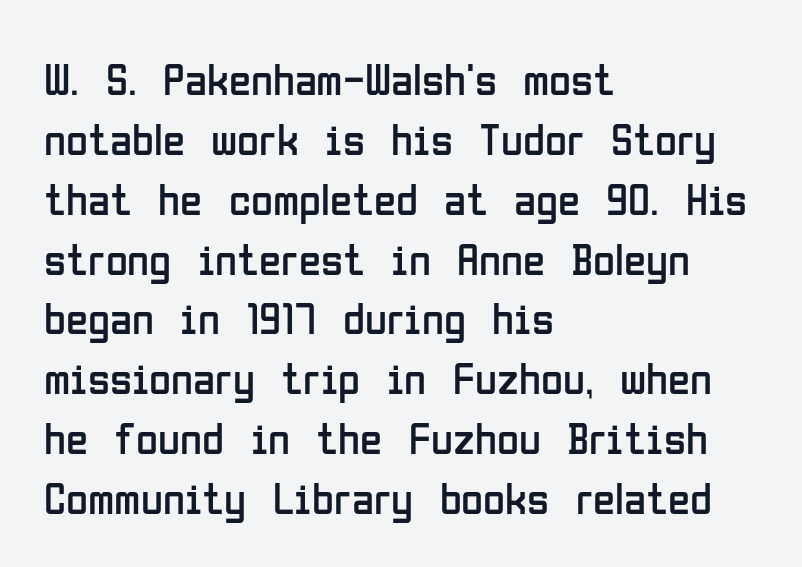
This sample has the flowing, uneven cadence of proportional lettering. The lines in this sample share a left origin and differ only in where they stop. Vertical spacing — default. Caption: standard tracking, unaltered. Note: no serifs on the glyphs. The weight would be labelled regular, book, light, or lighter still.
